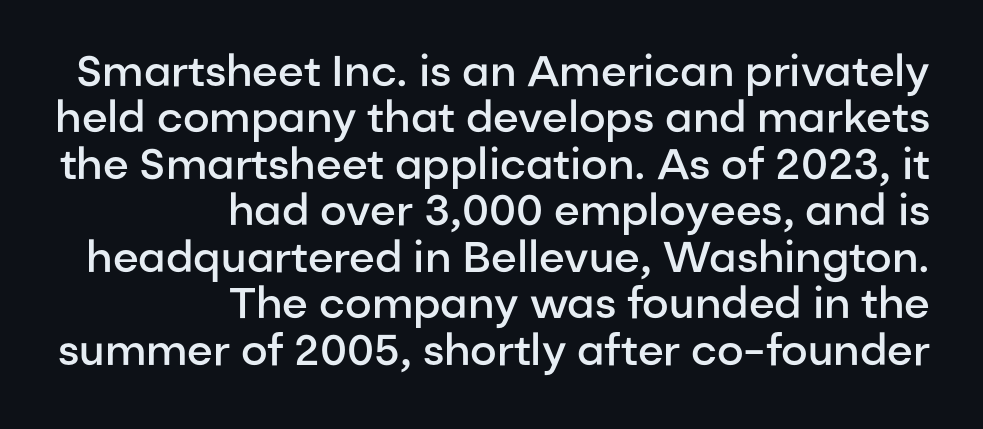
Is the type bold? Partly — it's a semibold, heavier than regular but not fully bold. The strip under each line holds only bare page. The typeface chosen for these lines omits serifs. Looks like regular typesetting: each glyph gets only the width it needs. Caption: multi-line text, flush right, ragged left.
